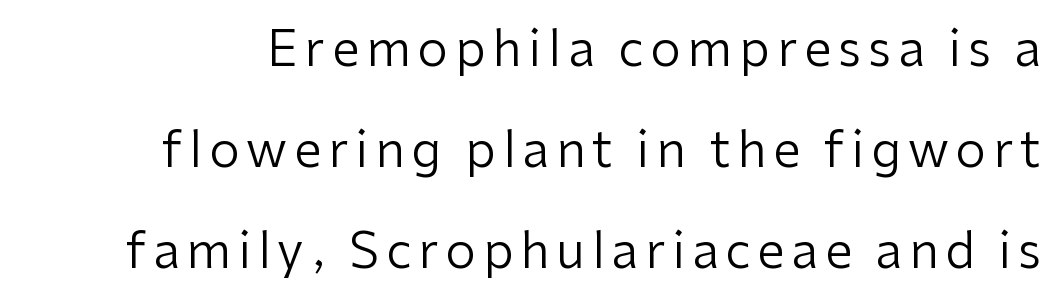
{"serif": "no", "italic": "no", "bold": "no", "weight": "regular", "width": "normal", "stroke_contrast": "low", "x_height": "medium", "monospaced": "no", "underline": "no", "line_spacing": "loose", "line_spacing_ratio": 2.06, "glyph_px": 49}
